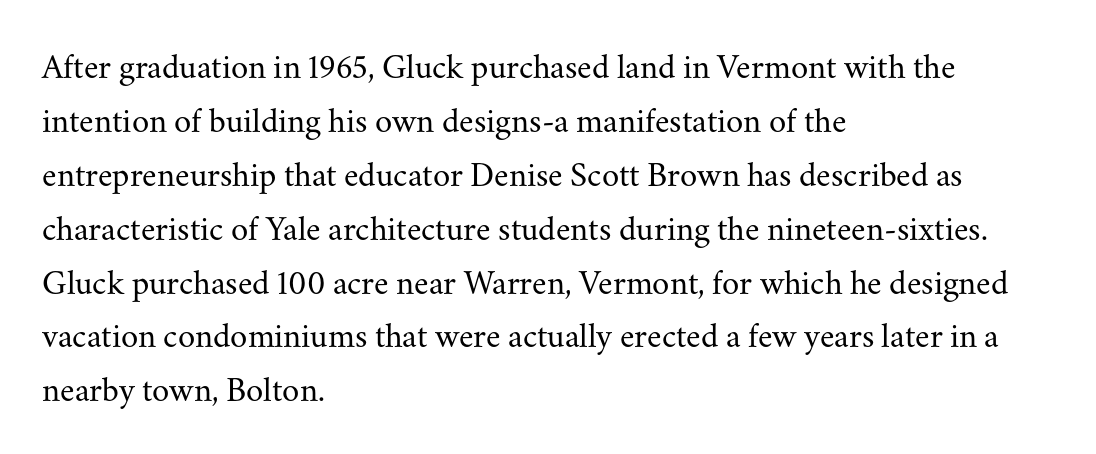
The image shows 35 px regular-weight serif type, upright; set left-aligned, normal line spacing (1.54x), normal letter spacing, not underlined; medium stroke contrast and a small x-height.
